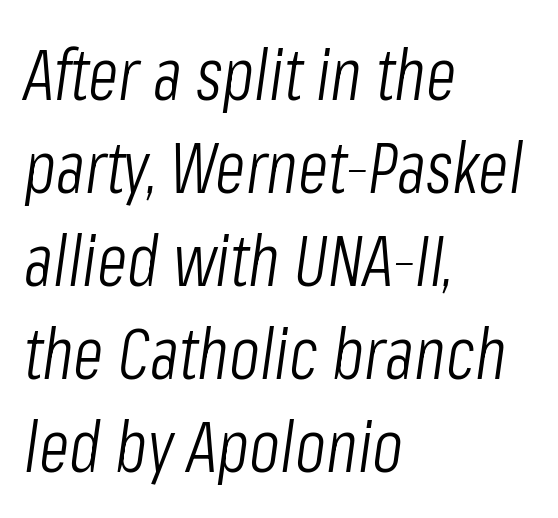
Q: Is the text bold? A: No.
Q: Is the text italic (slanted)? A: Yes, it leans right by about 8 degrees.
Q: Is the text underlined? A: No.
Q: How is the paragraph aligned? A: Left-aligned.
Q: Is the spacing between letters normal or unusually wide? A: Normal.
Q: Is the spacing between lines tight, normal or loose? A: Normal.
Q: Width (condensed, normal, or wide)? A: Condensed.
Q: Stroke contrast? A: Low.
Q: x-height? A: Medium.
Q: Monospaced? A: No.
